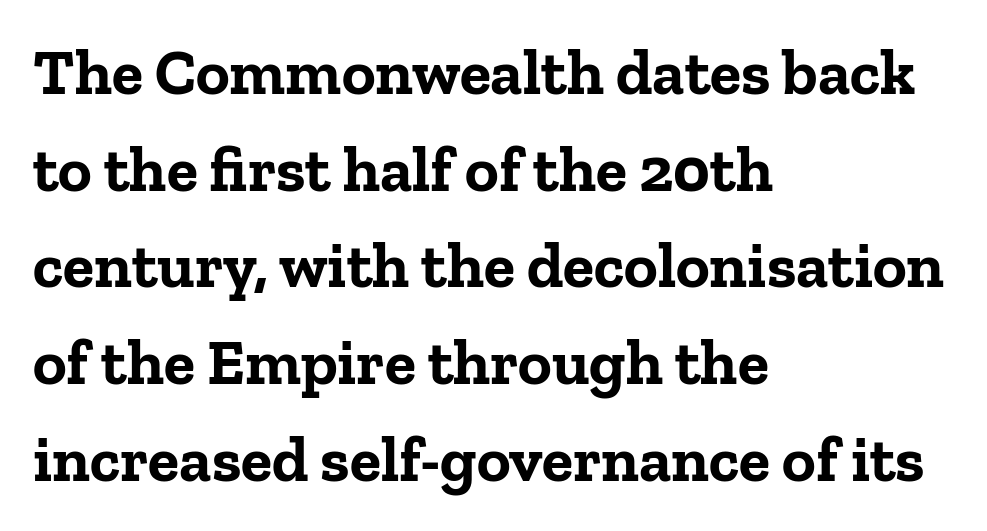
Q: Is the text bold? A: Yes.
Q: Is the text italic (slanted)? A: No, it is upright.
Q: Is the typeface a serif or a sans-serif typeface? A: Serif.
Q: Is the text underlined? A: No.
Q: How is the paragraph aligned? A: Left-aligned.
Q: Is the spacing between letters normal or unusually wide? A: Normal.
Q: Is the spacing between lines tight, normal or loose? A: Normal.
Q: Width (condensed, normal, or wide)? A: Normal.
Q: Stroke contrast? A: Low.
Q: x-height? A: Medium.
Q: Monospaced? A: No.
